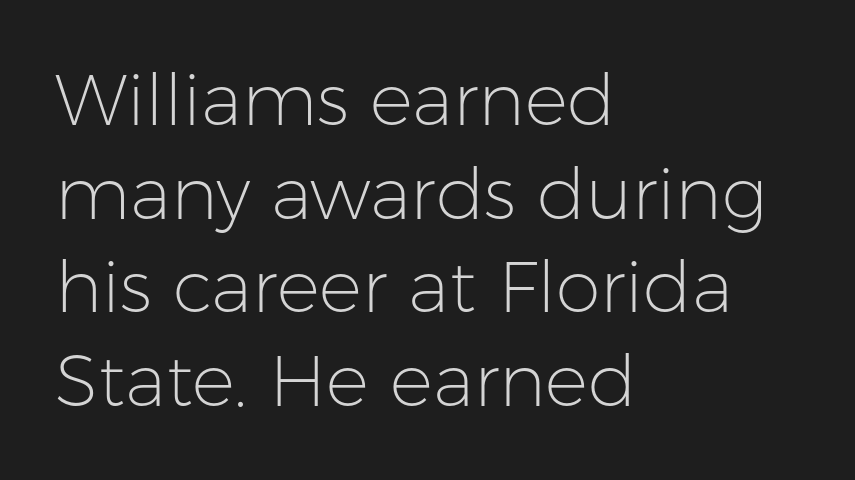
Q: Is the text bold? A: No.
Q: Is the text italic (slanted)? A: No, it is upright.
Q: Is the typeface a serif or a sans-serif typeface? A: Sans-serif.
Q: Is the text underlined? A: No.
Q: How is the paragraph aligned? A: Left-aligned.
Q: Is the spacing between letters normal or unusually wide? A: Normal.
Q: Is the spacing between lines tight, normal or loose? A: Normal.
Q: Width (condensed, normal, or wide)? A: Normal.
Q: Stroke contrast? A: Low.
Q: x-height? A: Medium.
Q: Monospaced? A: No.
